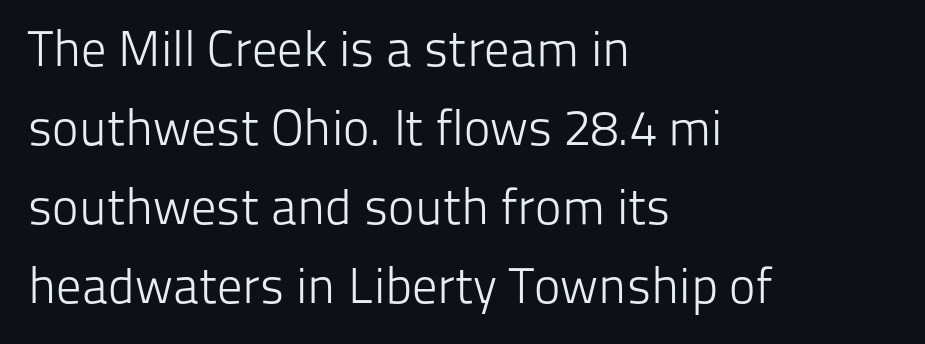
Q: Is the text bold? A: No.
Q: Is the text italic (slanted)? A: No, it is upright.
Q: Is the typeface a serif or a sans-serif typeface? A: Sans-serif.
Q: Is the text underlined? A: No.
Q: How is the paragraph aligned? A: Left-aligned.
Q: Is the spacing between letters normal or unusually wide? A: Normal.
Q: Is the spacing between lines tight, normal or loose? A: Normal.
Q: Width (condensed, normal, or wide)? A: Normal.
Q: Stroke contrast? A: Low.
Q: x-height? A: Medium.
Q: Monospaced? A: No.
